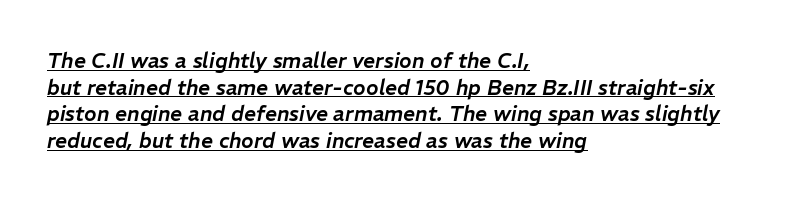
{"italic": "yes", "lean": "right", "slant_degrees": 11, "underline": "yes", "align": "left", "line_spacing": "normal", "line_spacing_ratio": 1.27, "letter_spacing": "normal", "letter_spacing_em": 0.0, "glyph_px": 21}
